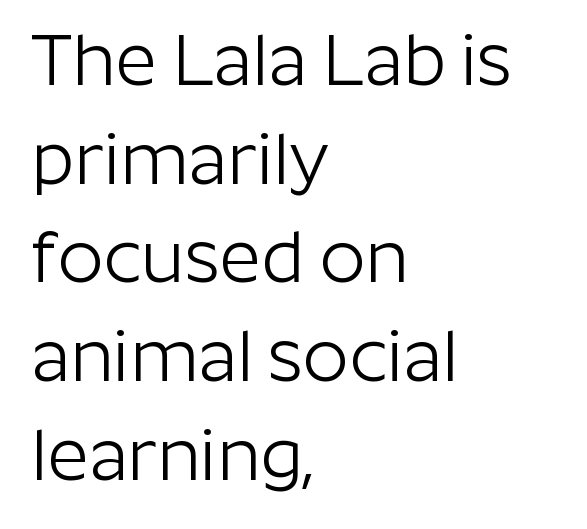
Just letters on the line, the space beneath them empty. This is not heavy type; no bold has been used. Note the varied advance widths — an 'i' is clearly narrower than an 'm'. Nothing unusual about the tracking: characters are spaced as the font intends.
